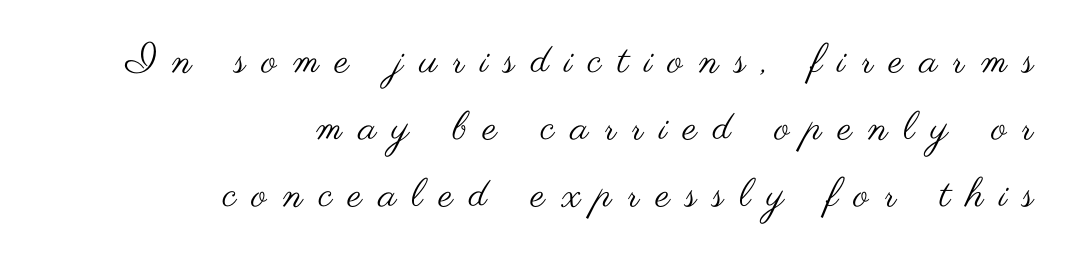
{"serif": "no", "bold": "no", "weight": "regular", "width": "wide", "stroke_contrast": "medium", "x_height": "small", "monospaced": "no", "underline": "no", "align": "right", "line_spacing": "normal", "line_spacing_ratio": 1.68, "letter_spacing": "wide", "letter_spacing_em": 0.4, "glyph_px": 40}
